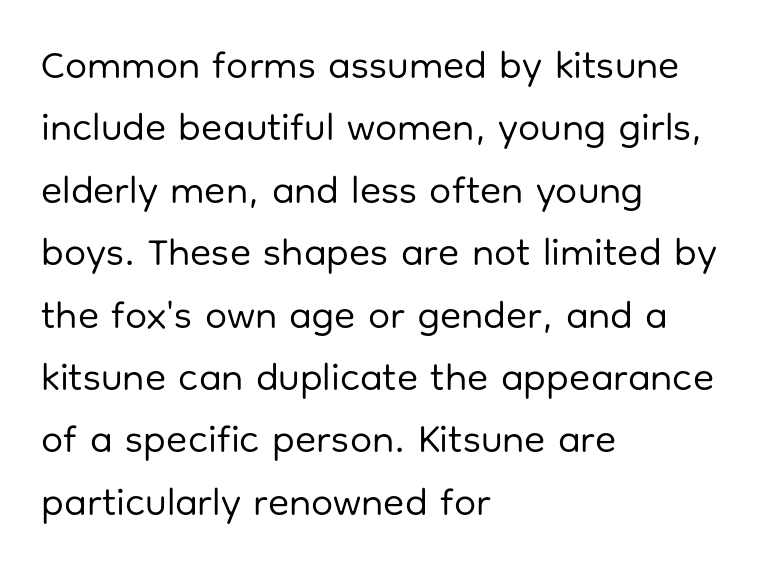
The passage shown is typeset with a sans-serif family. A light-to-regular cut is what we see here. Spacing between characters is what you'd get straight out of the box. Do the characters align in a grid? No, the font is proportional. Descenders hang freely into open space. Line beginnings align vertically; line endings do not.
